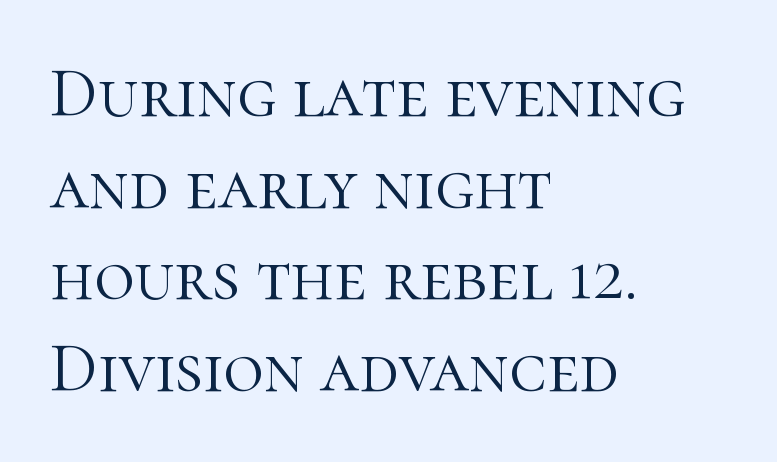
The image shows 70 px light serif type, upright; set left-aligned, normal line spacing (1.31x), normal letter spacing, not underlined; high stroke contrast and a medium x-height.
